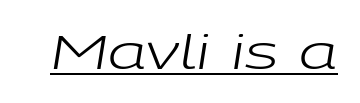
Think of a printed novel: that variable character pitch is what you see here. No extra tracking has been applied to these lines. No heavy texture on the line: the type isn't bold. The passage shown leans; its letterforms are oblique. Beneath each row of characters lies a ruled line.
